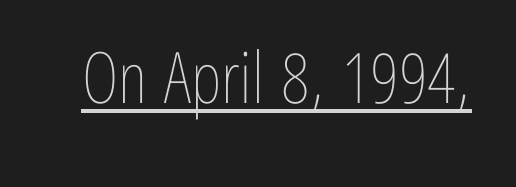
{"italic": "no", "bold": "no", "weight": "thin", "width": "condensed", "stroke_contrast": "low", "x_height": "medium", "monospaced": "no", "underline": "yes", "letter_spacing": "normal", "letter_spacing_em": 0.0, "glyph_px": 71}
